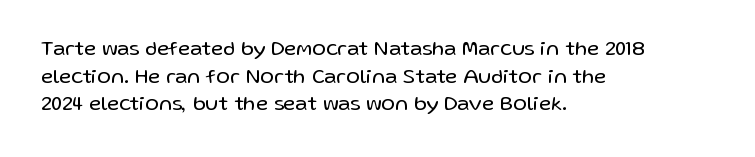
Q: Is the text bold? A: No.
Q: Is the text italic (slanted)? A: No, it is upright.
Q: Is the text underlined? A: No.
Q: How is the paragraph aligned? A: Left-aligned.
Q: Is the spacing between letters normal or unusually wide? A: Normal.
Q: Is the spacing between lines tight, normal or loose? A: Normal.
